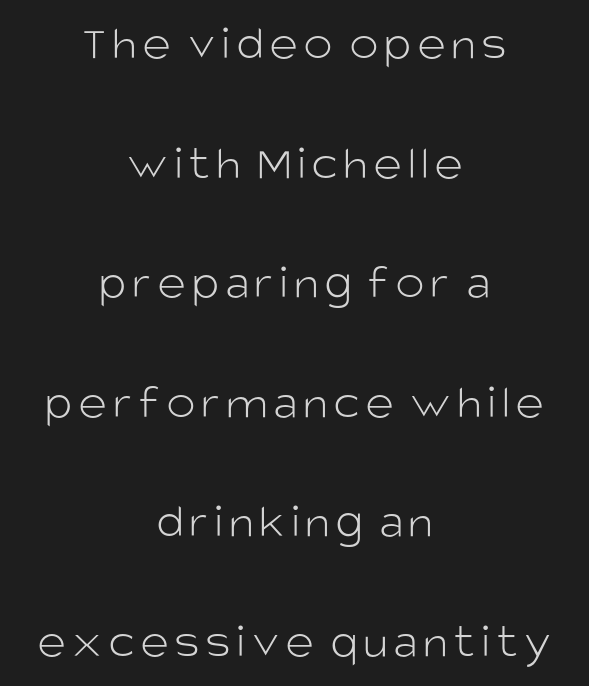
{"serif": "no", "italic": "no", "bold": "no", "weight": "light", "width": "normal", "stroke_contrast": "low", "x_height": "large", "monospaced": "no", "underline": "no", "align": "center", "line_spacing": "loose", "line_spacing_ratio": 2.44, "glyph_px": 49}
